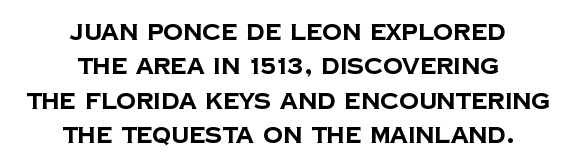
{"bold": "yes", "underline": "no", "align": "center", "line_spacing": "normal", "line_spacing_ratio": 1.56, "letter_spacing": "normal", "letter_spacing_em": 0.0, "glyph_px": 22}
